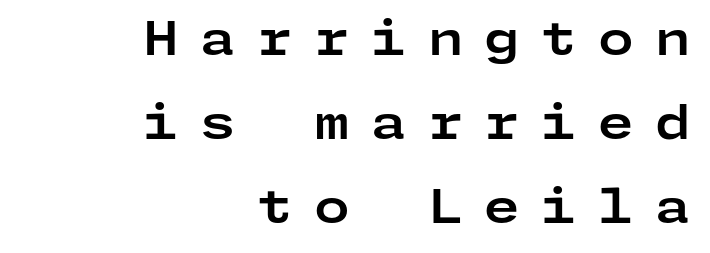
The image shows 46 px bold, wide sans-serif type, upright; set right-aligned, line spacing 1.83x, unusually wide letter spacing (+0.46 em), not underlined; low stroke contrast and a medium x-height.
